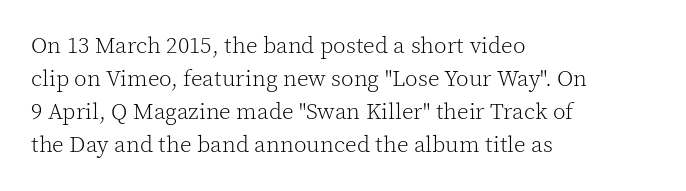
Q: Is the text bold? A: No.
Q: Is the text italic (slanted)? A: No, it is upright.
Q: Is the text underlined? A: No.
Q: How is the paragraph aligned? A: Left-aligned.
Q: Is the spacing between letters normal or unusually wide? A: Normal.
Q: Is the spacing between lines tight, normal or loose? A: Normal.
